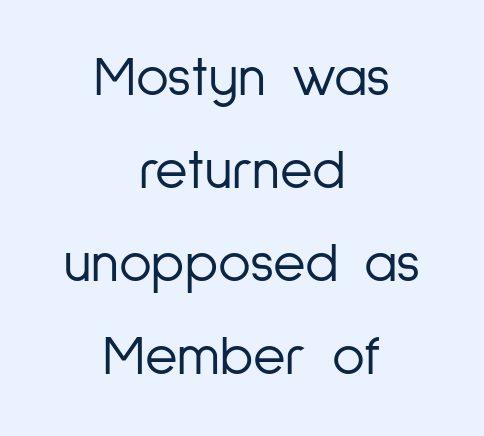
{"serif": "no", "italic": "no", "bold": "no", "weight": "light", "width": "condensed", "stroke_contrast": "low", "x_height": "medium", "monospaced": "no", "underline": "no", "align": "center", "line_spacing": "normal", "line_spacing_ratio": 1.66, "letter_spacing": "normal", "letter_spacing_em": 0.0, "glyph_px": 56}
